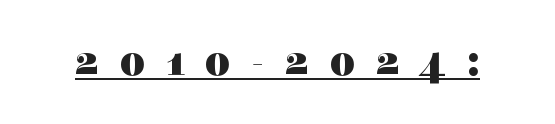
The image shows 44 px heavy serif type, upright; set unusually wide letter spacing (+0.47 em), underlined; a medium x-height.
